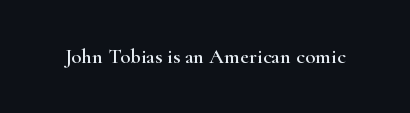
The image shows 21 px text type, upright; set normal letter spacing, not underlined.
